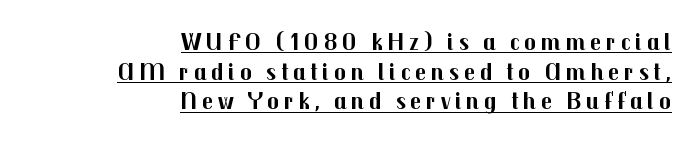
The characters look thick and weighty, a clear bold. In terms of posture, this sample is upright. Has an underline been added? It has. In CSS terms this would be text-align: right.
